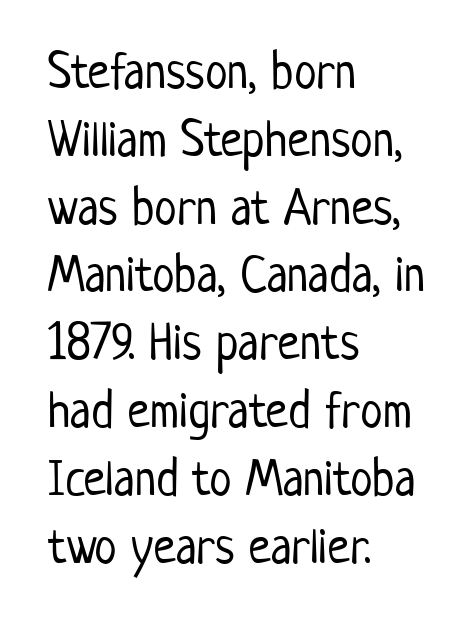
The lettering holds an erect, upright posture throughout. Bold? No — there's no thickening of the strokes. Baseline-to-baseline distance is the conventional proportion of letter height. Spacing verdict: proportional, widths tailored to each character.
